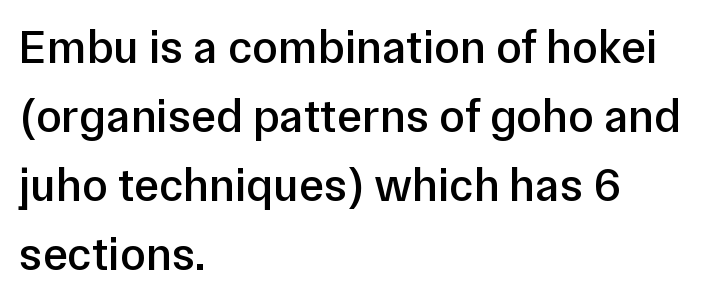
The image shows 47 px semibold sans-serif type, upright; set left-aligned, normal line spacing (1.47x), normal letter spacing, not underlined; low stroke contrast and a medium x-height.
